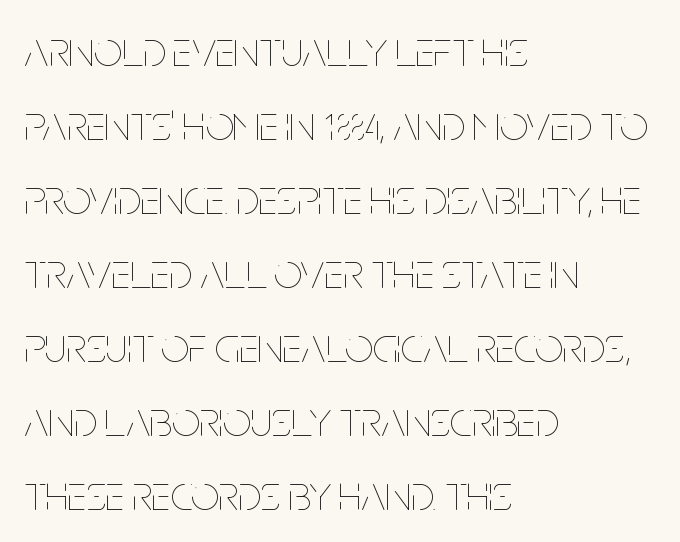
The letterforms sit shoulder to shoulder at normal distance. Check under the words: just untouched page. The letterforms sit at book weight or below. Visually the block forms a straight wall on the left and a jagged coastline on the right. The typography opts for an upright posture over an oblique one.
